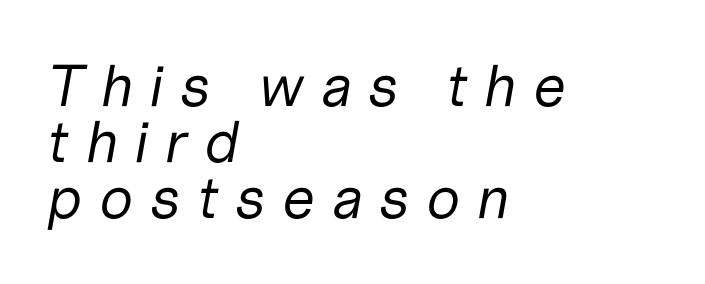
Plain, unruled lines of type. Display-style spreading of the glyphs; the letterfit is very open. This sample uses an oblique cut, with every glyph tilted off the vertical. Compared with a centered layout, this one pins lines to the left instead. Compared with a typical body face, this is equally light or lighter still. The letters advance in unequal steps, a hallmark of proportional type.
